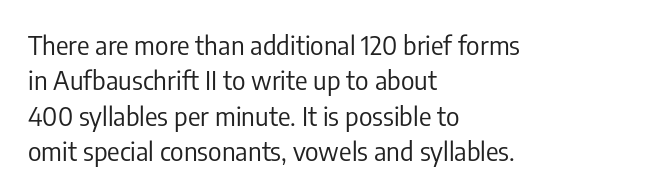
{"italic": "no", "bold": "no", "underline": "no", "align": "left", "line_spacing": "normal", "line_spacing_ratio": 1.36, "letter_spacing": "normal", "letter_spacing_em": 0.0, "glyph_px": 26}
